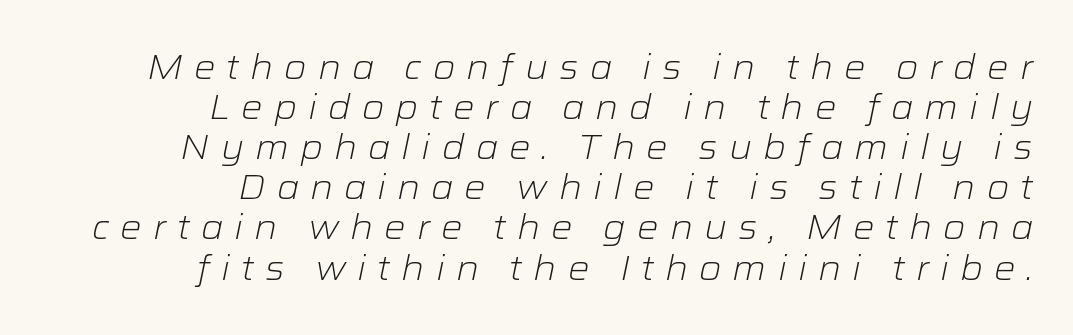
{"italic": "yes", "lean": "right", "slant_degrees": 12, "bold": "no", "weight": "light", "width": "wide", "stroke_contrast": "low", "x_height": "medium", "monospaced": "no", "underline": "no", "align": "right", "line_spacing_ratio": 1.18, "letter_spacing": "wide", "letter_spacing_em": 0.32, "glyph_px": 34}
